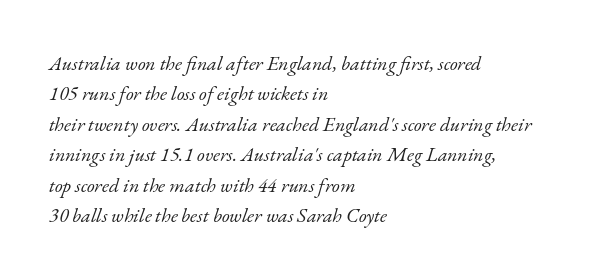
The image shows 20 px text type, italic (leaning right); set left-aligned, normal line spacing (1.52x), normal letter spacing, not underlined.
